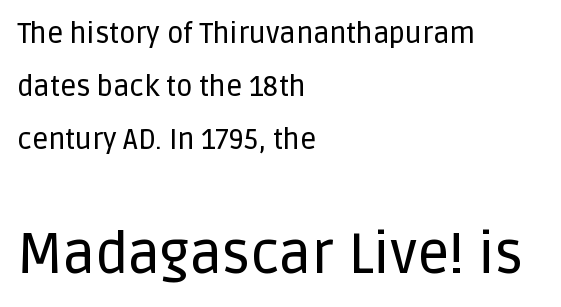
Q: Is the text italic (slanted)? A: No, it is upright.
Q: Is the typeface a serif or a sans-serif typeface? A: Sans-serif.
Q: Is the text underlined? A: No.
Q: How is the paragraph aligned? A: Left-aligned.
Q: Is the spacing between letters normal or unusually wide? A: Normal.
Q: Which block of text is set in a larger size, the first (top) or the second (bottom)? A: The second (bottom) one.
Q: Width (condensed, normal, or wide)? A: Normal.
Q: Stroke contrast? A: Low.
Q: x-height? A: Large.
Q: Monospaced? A: No.
